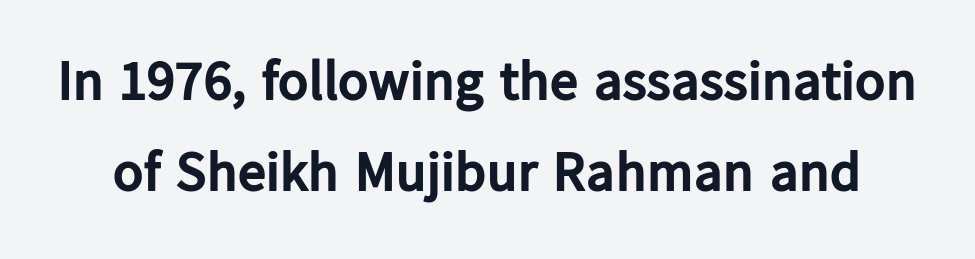
The image shows 57 px bold sans-serif type, upright; set normal line spacing (1.59x), normal letter spacing, not underlined; low stroke contrast and a medium x-height.
